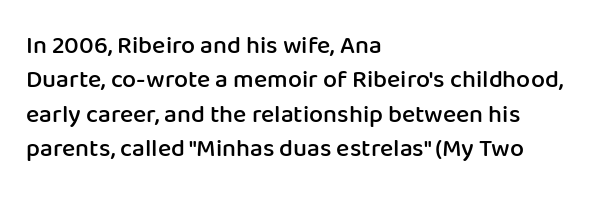
{"italic": "no", "bold": "semi", "underline": "no", "align": "left", "line_spacing": "normal", "line_spacing_ratio": 1.38, "letter_spacing": "normal", "letter_spacing_em": 0.0, "glyph_px": 25}
